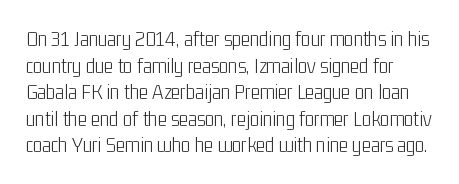
The image shows 22 px text type, upright; set line spacing 1.21x, normal letter spacing, not underlined.
